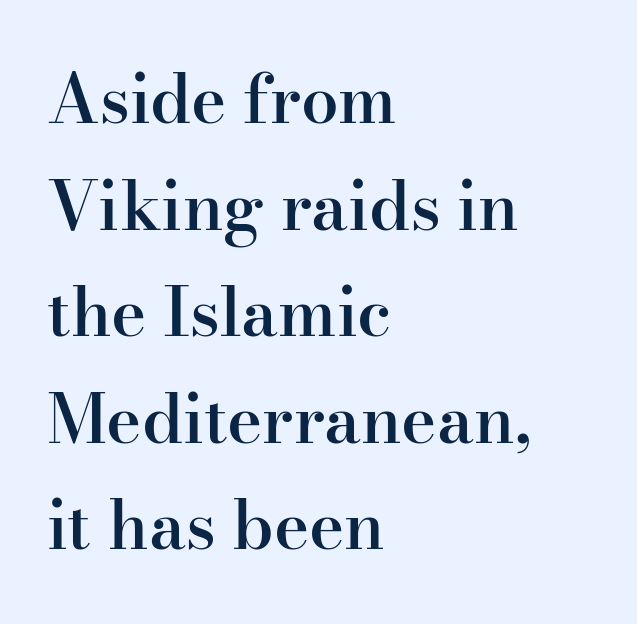
Q: Is the text bold? A: Semi-bold.
Q: Is the text italic (slanted)? A: No, it is upright.
Q: Is the typeface a serif or a sans-serif typeface? A: Serif.
Q: Is the text underlined? A: No.
Q: How is the paragraph aligned? A: Left-aligned.
Q: Is the spacing between letters normal or unusually wide? A: Normal.
Q: Is the spacing between lines tight, normal or loose? A: Normal.
Q: Width (condensed, normal, or wide)? A: Normal.
Q: Stroke contrast? A: High.
Q: x-height? A: Small.
Q: Monospaced? A: No.
